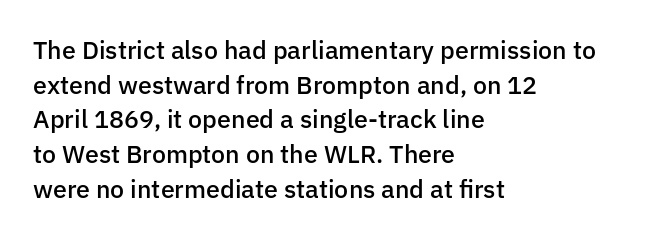
Q: Is the text bold? A: Semi-bold.
Q: Is the text italic (slanted)? A: No, it is upright.
Q: Is the text underlined? A: No.
Q: How is the paragraph aligned? A: Left-aligned.
Q: Is the spacing between letters normal or unusually wide? A: Normal.
Q: Is the spacing between lines tight, normal or loose? A: Normal.
